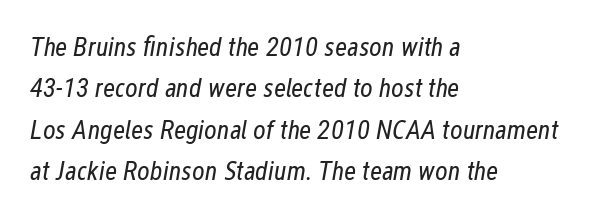
The compositor pushed each line to the left boundary. Baseline-to-baseline distance is the conventional proportion of letter height. The whole block is typeset with a tilt. The passage shown has conventional tracking throughout. Weight: not bold — regular or lighter.
